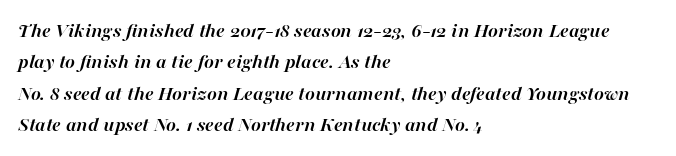
A classic flush-left, rag-right setting is used for this passage. The line texture is even and compact thanks to regular tracking. Rule under the text: the space is simply empty. Typographic density is high because the face is bold.
